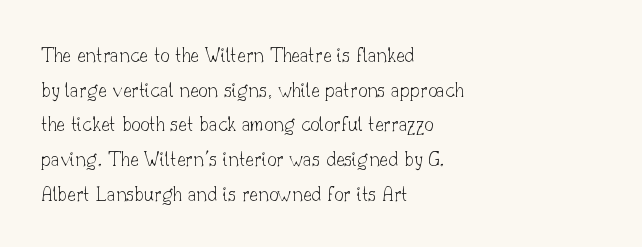
{"italic": "no", "bold": "no", "underline": "no", "align": "left", "line_spacing": "normal", "line_spacing_ratio": 1.51, "letter_spacing": "normal", "letter_spacing_em": 0.0, "glyph_px": 23}
